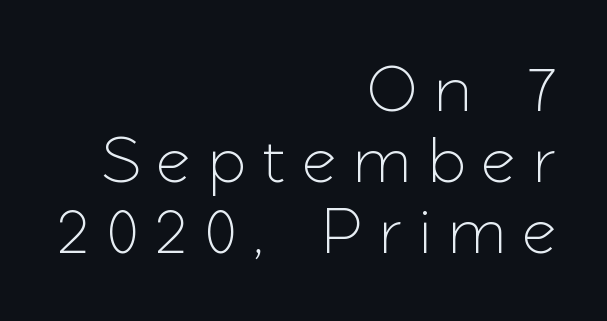
Q: Is the text italic (slanted)? A: No, it is upright.
Q: Is the typeface a serif or a sans-serif typeface? A: Sans-serif.
Q: Is the text underlined? A: No.
Q: How is the paragraph aligned? A: Right-aligned.
Q: Is the spacing between letters normal or unusually wide? A: Unusually wide.
Q: Is the spacing between lines tight, normal or loose? A: Tight.
Q: Width (condensed, normal, or wide)? A: Normal.
Q: Stroke contrast? A: Low.
Q: x-height? A: Medium.
Q: Monospaced? A: No.
